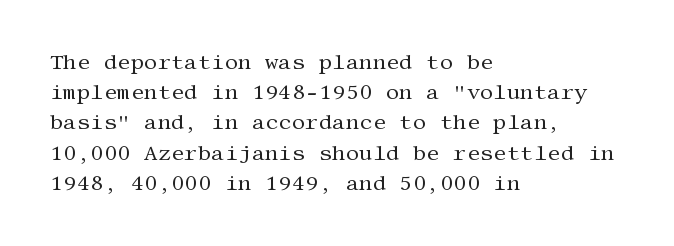
Q: Is the text bold? A: No.
Q: Is the text italic (slanted)? A: No, it is upright.
Q: Is the text underlined? A: No.
Q: How is the paragraph aligned? A: Left-aligned.
Q: Is the spacing between letters normal or unusually wide? A: Normal.
Q: Is the spacing between lines tight, normal or loose? A: Normal.
